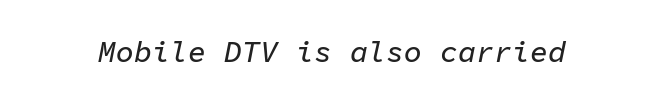
These lines are rendered in a fixed-pitch font. A bare baseline throughout the passage. This sample uses plain, unmodified letter spacing. Style check: oblique.
